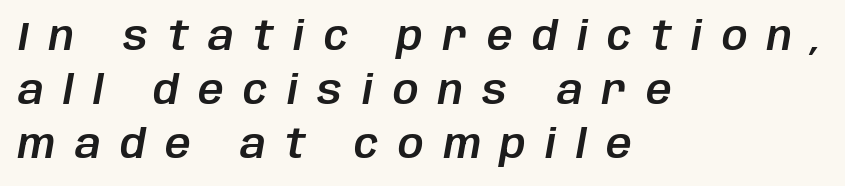
Q: Is the text italic (slanted)? A: Yes, it leans right by about 10 degrees.
Q: Is the text underlined? A: No.
Q: How is the paragraph aligned? A: Left-aligned.
Q: Is the spacing between letters normal or unusually wide? A: Unusually wide.
Q: Is the spacing between lines tight, normal or loose? A: Normal.
Q: Width (condensed, normal, or wide)? A: Normal.
Q: Stroke contrast? A: Low.
Q: x-height? A: Large.
Q: Monospaced? A: No.
